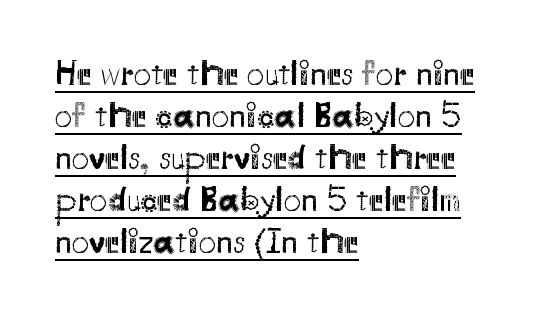
Character widths vary here, with narrow letters taking less room than wide ones. The font family rendered here belongs to the sans-serif group. Typeset ragged right — the left edge is the straight one. The cut favours lightness, reaching ordinary text weight at its darkest. Posture: straight, roman, zero tilt. Caption: standard tracking, unaltered.
